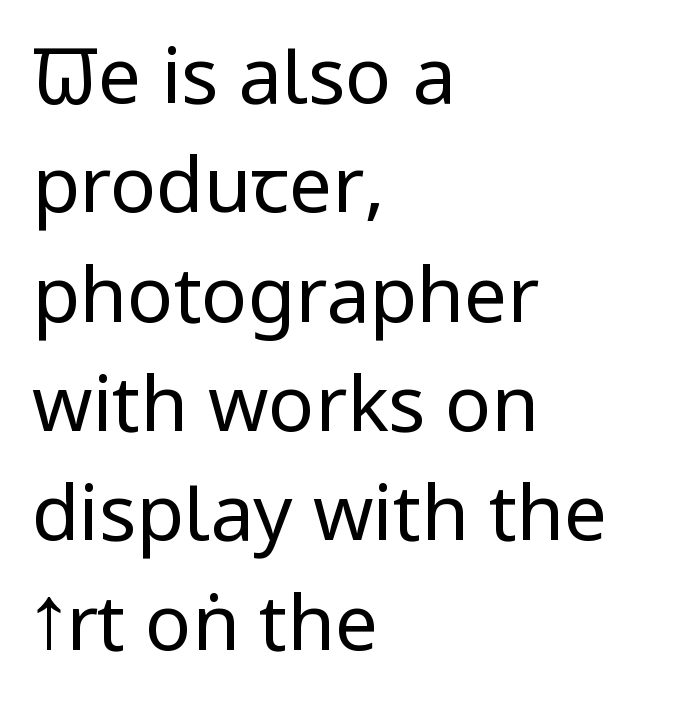
Q: Is the text bold? A: No.
Q: Is the text italic (slanted)? A: No, it is upright.
Q: Is the typeface a serif or a sans-serif typeface? A: Sans-serif.
Q: Is the text underlined? A: No.
Q: How is the paragraph aligned? A: Left-aligned.
Q: Is the spacing between letters normal or unusually wide? A: Normal.
Q: Is the spacing between lines tight, normal or loose? A: Normal.
Q: Width (condensed, normal, or wide)? A: Condensed.
Q: Stroke contrast? A: Low.
Q: x-height? A: Large.
Q: Monospaced? A: No.
